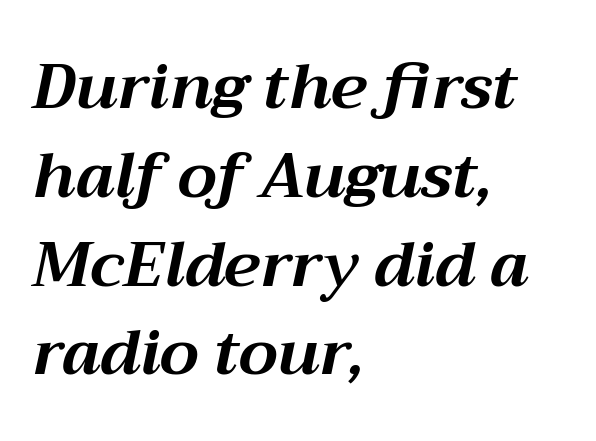
{"italic": "yes", "lean": "right", "slant_degrees": 12, "bold": "yes", "weight": "bold", "width": "normal", "stroke_contrast": "medium", "x_height": "medium", "monospaced": "no", "underline": "no", "align": "left", "line_spacing": "normal", "line_spacing_ratio": 1.41, "letter_spacing": "normal", "letter_spacing_em": 0.0, "glyph_px": 63}
